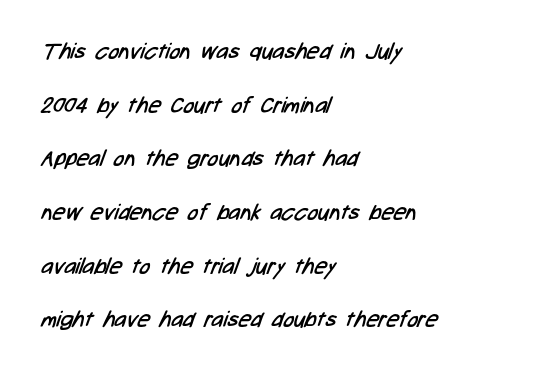
Summary of vertical rhythm: relaxed, with wide interline spacing. Heft: none added — not bold. All the whitespace from short lines collects on the right. Check the space under the baseline: it is left empty.
